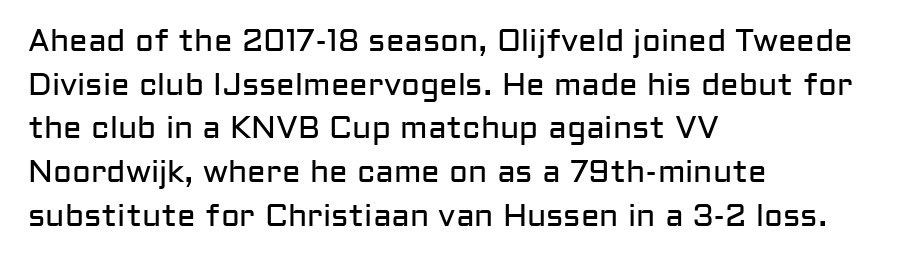
You can tell from the bare stems that sans-serif type was used. Think standard paragraph weight, or any step lighter than that. Spacing between characters is what you'd get straight out of the box. Check the space under the baseline: it is left empty.
